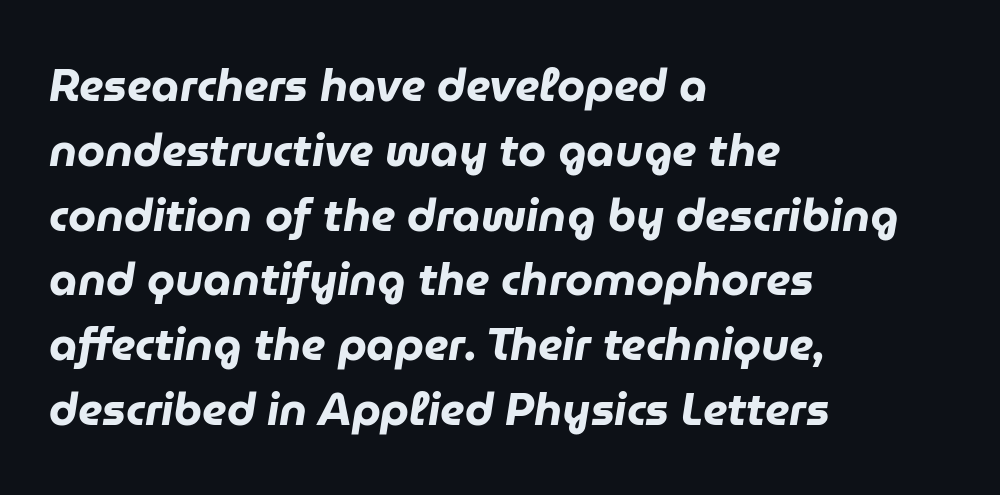
Q: Is the text bold? A: Yes.
Q: Is the text italic (slanted)? A: Yes, it leans right by about 9 degrees.
Q: Is the text underlined? A: No.
Q: How is the paragraph aligned? A: Left-aligned.
Q: Is the spacing between letters normal or unusually wide? A: Normal.
Q: Is the spacing between lines tight, normal or loose? A: Normal.
Q: Width (condensed, normal, or wide)? A: Normal.
Q: Stroke contrast? A: Low.
Q: x-height? A: Medium.
Q: Monospaced? A: No.
